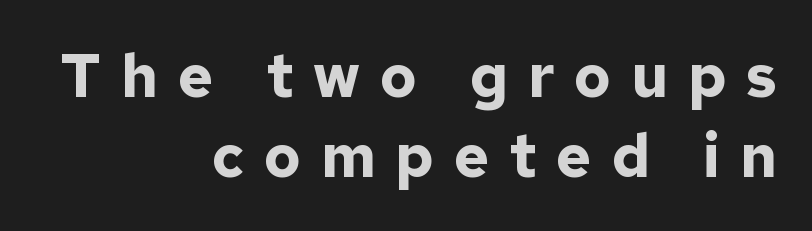
Students, note that the glyphs here are deliberately spaced far apart. Each new line begins a customary step beneath the previous one. Look at the bottom of the vertical strokes: they stop flat, with no serifs. The words here are not underlined. Proportional: the letters do not fall into vertical columns. In CSS terms this would be text-align: right.
